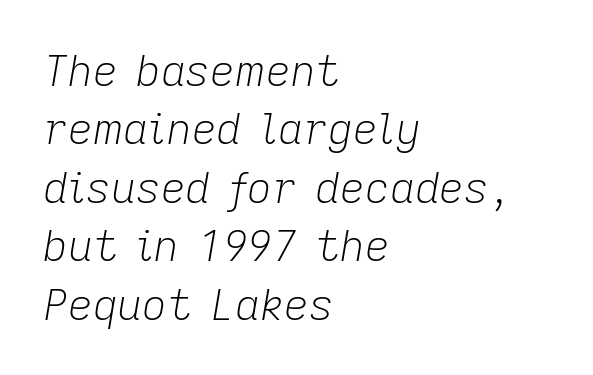
{"italic": "yes", "lean": "right", "slant_degrees": 9, "bold": "no", "weight": "light", "width": "normal", "stroke_contrast": "low", "x_height": "medium", "monospaced": "no", "underline": "no", "align": "left", "line_spacing": "normal", "line_spacing_ratio": 1.36, "letter_spacing": "normal", "letter_spacing_em": 0.0, "glyph_px": 43}
